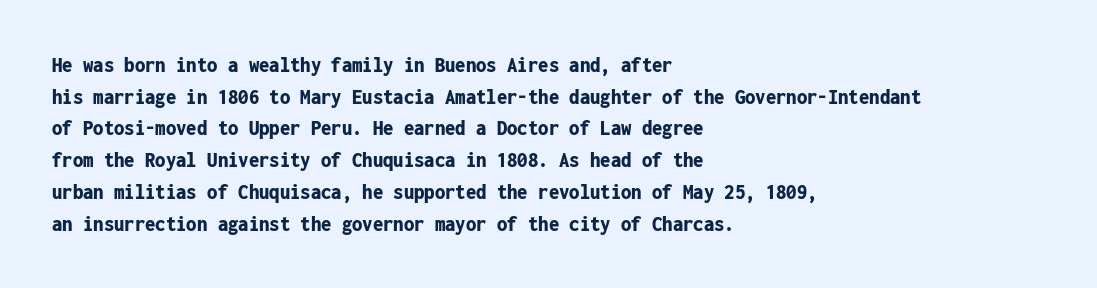
The lines are quadded left. Regular leading. Nothing unusual about the tracking: characters are spaced as the font intends. The font is running at its bold setting. Tall strokes in this sample are plumb rather than angled.
